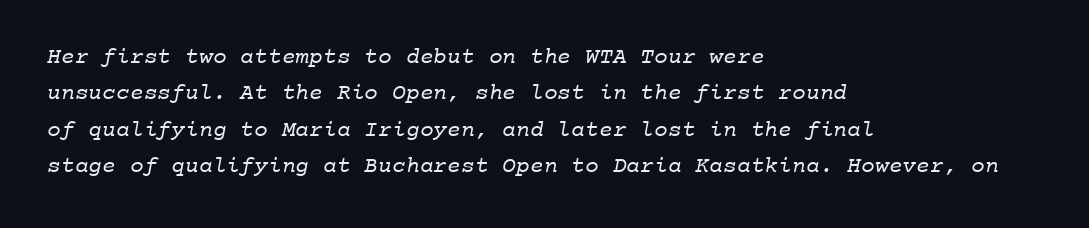
Does extra space separate the letters? No, they use regular spacing. This rendering features lettering with no underline. The font sits on the lighter half of the weight spectrum, regular included. Regular leading.
